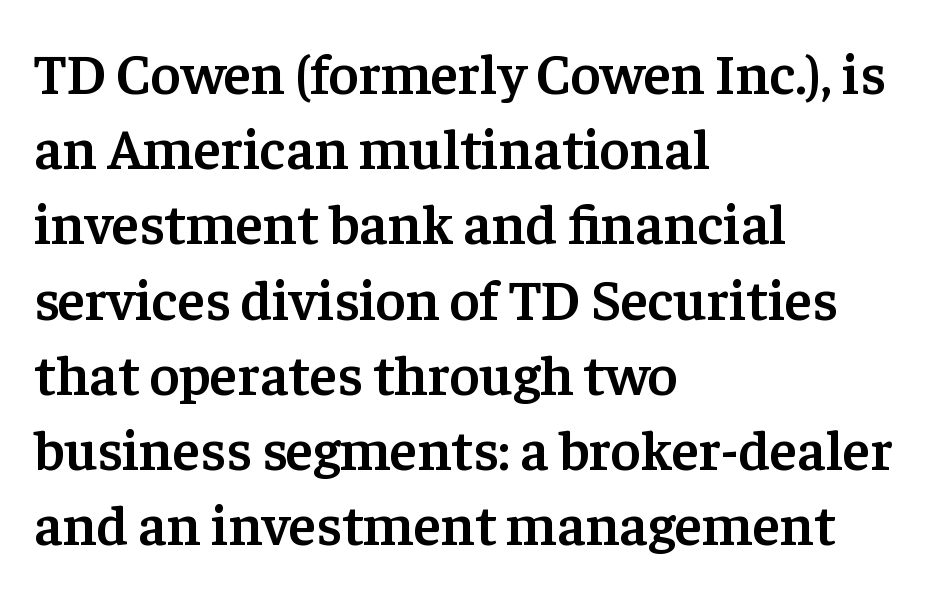
The tracking reads as untouched default to a designer's eye. Letterform terminals end in serifs throughout the passage. Reading down the column, the eye jumps a familiar distance to each next line. The passage is arranged the way most books set body copy — flush left. The letters are semibold — heavier than regular but short of a full bold. Every character sits straight up, as roman type does.
